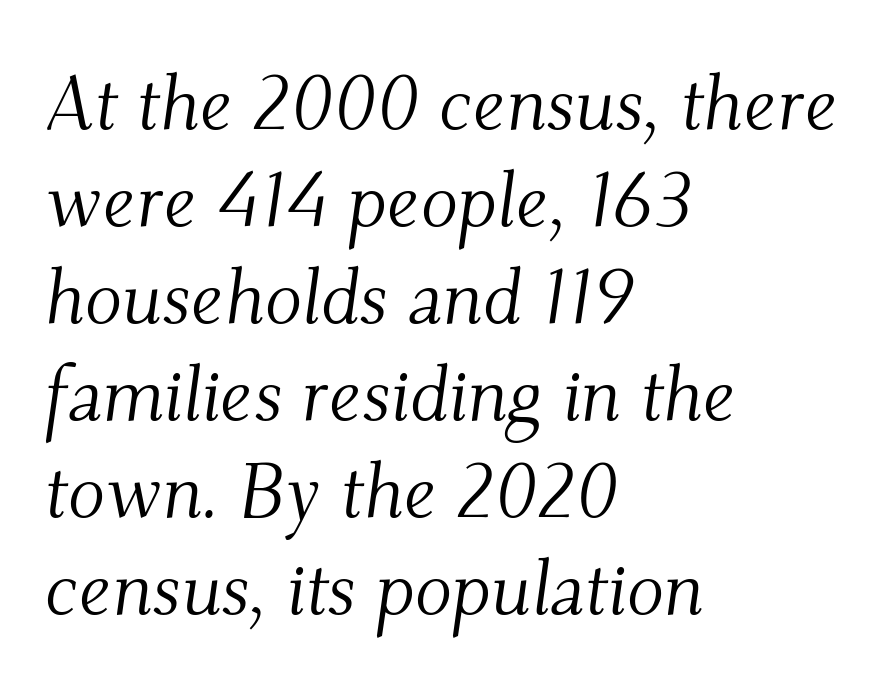
Q: Is the text bold? A: No.
Q: Is the text italic (slanted)? A: Yes, it leans right by about 9 degrees.
Q: Is the typeface a serif or a sans-serif typeface? A: Serif.
Q: Is the text underlined? A: No.
Q: How is the paragraph aligned? A: Left-aligned.
Q: Is the spacing between letters normal or unusually wide? A: Normal.
Q: Is the spacing between lines tight, normal or loose? A: Normal.
Q: Width (condensed, normal, or wide)? A: Normal.
Q: Stroke contrast? A: Medium.
Q: x-height? A: Small.
Q: Monospaced? A: No.
